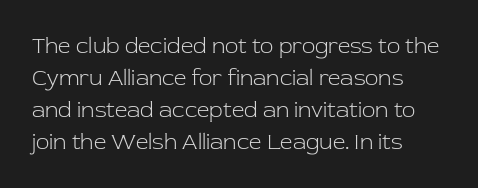
The image shows 22 px text type, upright; set left-aligned, normal line spacing (1.45x), normal letter spacing, not underlined.
